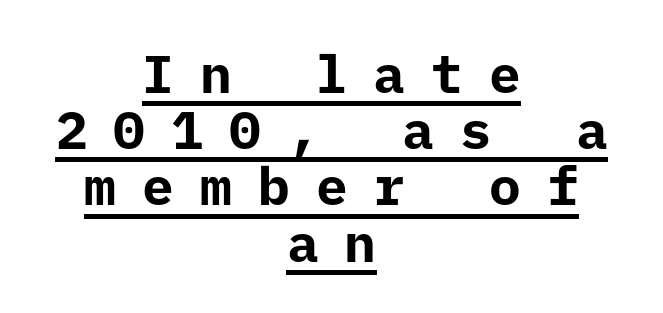
The image shows 53 px bold sans-serif type, upright; set centered, tight line spacing (1.06x), unusually wide letter spacing (+0.49 em), underlined; low stroke contrast and a medium x-height.
